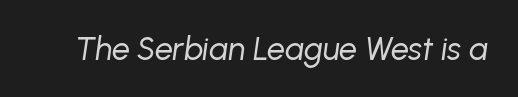
{"italic": "yes", "lean": "right", "slant_degrees": 8, "bold": "no", "weight": "regular", "width": "normal", "stroke_contrast": "low", "x_height": "medium", "monospaced": "no", "underline": "no", "letter_spacing": "normal", "letter_spacing_em": 0.0, "glyph_px": 32}
